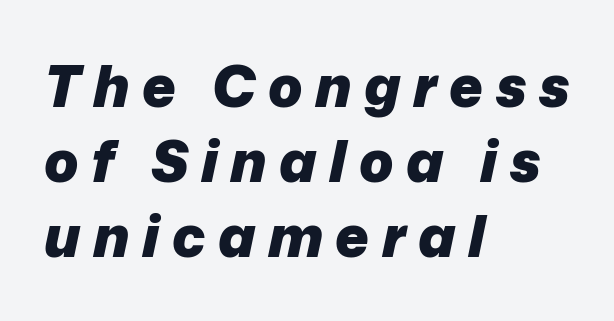
Proportional: the letters do not fall into vertical columns. Alignment: flush left. Characters are canted at an angle relative to the baseline's perpendicular. Honestly, the letter spacing is so wide it's the main thing you notice.
